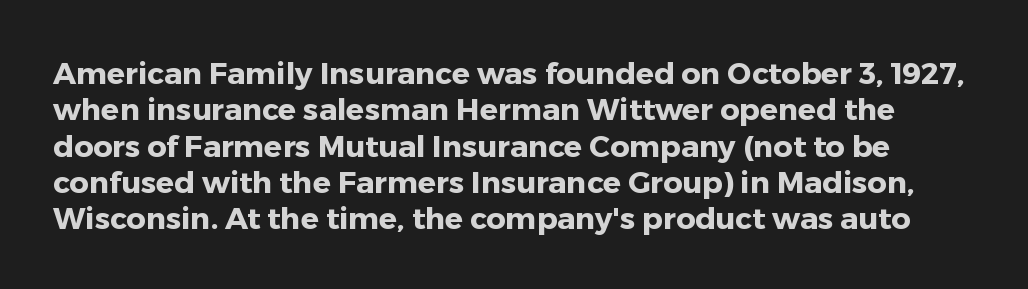
The image shows 30 px heavy sans-serif type, upright; set line spacing 1.21x, normal letter spacing, not underlined; low stroke contrast and a medium x-height.
